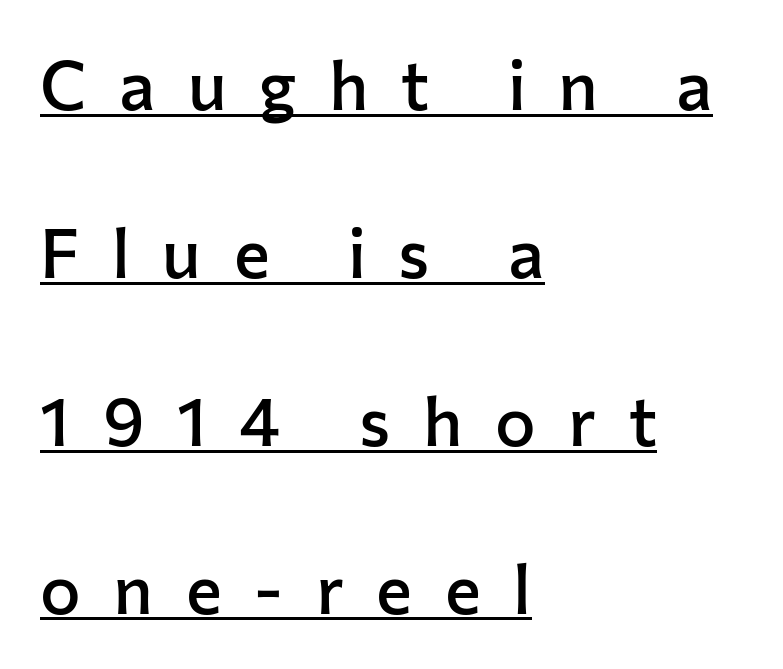
{"serif": "no", "italic": "no", "bold": "semi", "weight": "semibold", "width": "normal", "stroke_contrast": "low", "x_height": "medium", "monospaced": "no", "underline": "yes", "align": "left", "line_spacing": "loose", "line_spacing_ratio": 2.47, "letter_spacing": "wide", "letter_spacing_em": 0.48, "glyph_px": 68}
